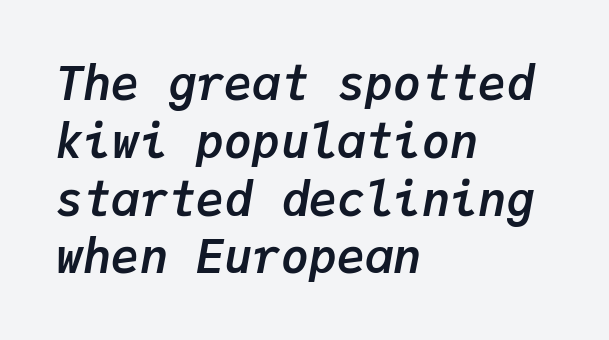
{"italic": "yes", "lean": "right", "slant_degrees": 9, "bold": "yes", "weight": "semibold", "width": "normal", "stroke_contrast": "low", "x_height": "medium", "monospaced": "yes", "underline": "no", "align": "left", "line_spacing_ratio": 1.23, "letter_spacing": "normal", "letter_spacing_em": 0.0, "glyph_px": 47}
